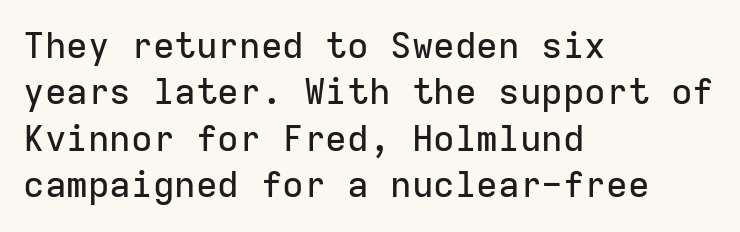
The text was rendered using a sans face with plain stroke endings. Vertical strokes here are truly vertical. These lines are rendered in a fixed-pitch font. Between one letter and the next there's only the usual sliver of space. Glance below the letters and you will spot only blank space.
